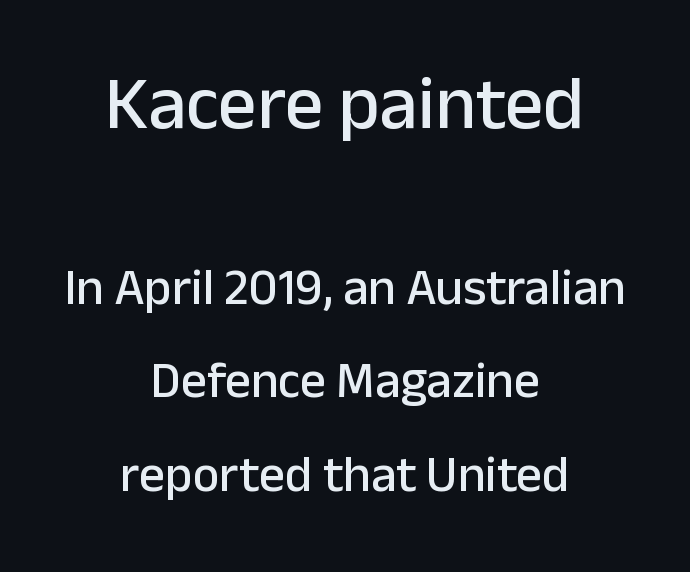
Q: Is the text italic (slanted)? A: No, it is upright.
Q: Is the typeface a serif or a sans-serif typeface? A: Sans-serif.
Q: Is the text underlined? A: No.
Q: How is the paragraph aligned? A: Centered.
Q: Is the spacing between letters normal or unusually wide? A: Normal.
Q: Which block of text is set in a larger size, the first (top) or the second (bottom)? A: The first (top) one.
Q: Width (condensed, normal, or wide)? A: Normal.
Q: Stroke contrast? A: Low.
Q: x-height? A: Medium.
Q: Monospaced? A: No.
